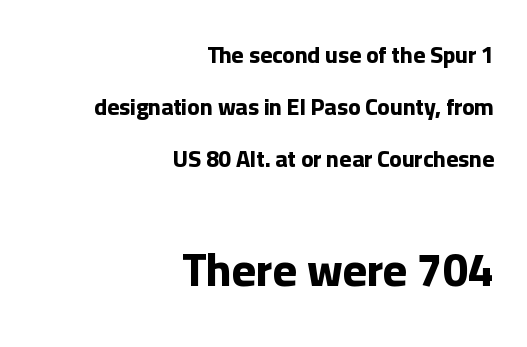
This sample uses a sans-serif face. If you measured baseline to baseline, you'd find a long distance. No italicization has been applied; the sample stays upright. Each row of text sits above clean, open space.
